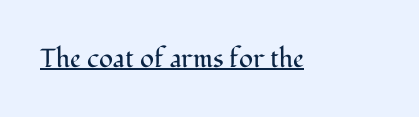
Short note: letters normally spaced. Is this a heavy cut? Hardly; it is regular or lighter. This sample uses an upright cut, with every glyph sitting square on the baseline. Is there an underline? Yes — a line sits under the letters.
